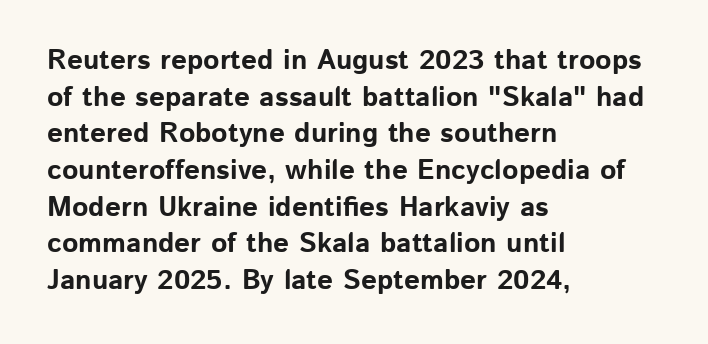
Compared with typical paragraphs, the rows here are spaced about the same. Is this a fixed-width face? No — the glyphs have proportional, varying widths. The line texture is even and compact thanks to regular tracking. Each glyph is drawn with heavy, bold strokes.
